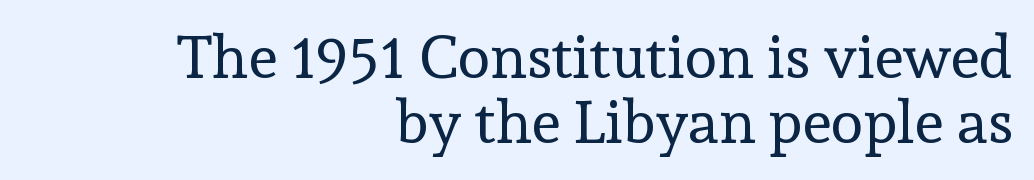
The image shows 60 px regular-weight serif type, upright; set right-aligned, tight line spacing (1.09x), normal letter spacing, not underlined; a medium x-height.
